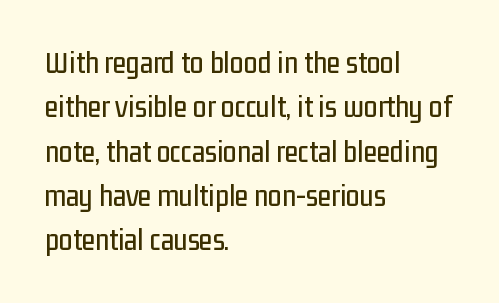
This is sans-serif lettering, the kind often seen on screens and signage. Notice how the passage keeps a crisp vertical edge on the left only. A typesetter would call this proportional, since set widths differ per character. Each word holds together tightly as a unit, with standard inter-letter gaps.
